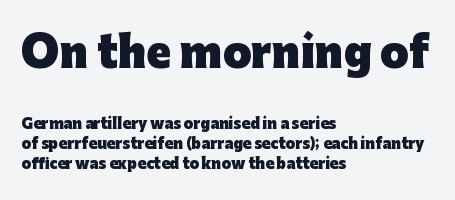
Q: Is the text bold? A: Yes.
Q: Is the text italic (slanted)? A: No, it is upright.
Q: Is the typeface a serif or a sans-serif typeface? A: Sans-serif.
Q: Is the text underlined? A: No.
Q: How is the paragraph aligned? A: Left-aligned.
Q: Is the spacing between letters normal or unusually wide? A: Normal.
Q: Is the spacing between lines tight, normal or loose? A: Normal.
Q: Which block of text is set in a larger size, the first (top) or the second (bottom)? A: The first (top) one.
Q: Width (condensed, normal, or wide)? A: Normal.
Q: Stroke contrast? A: Low.
Q: x-height? A: Medium.
Q: Monospaced? A: No.
